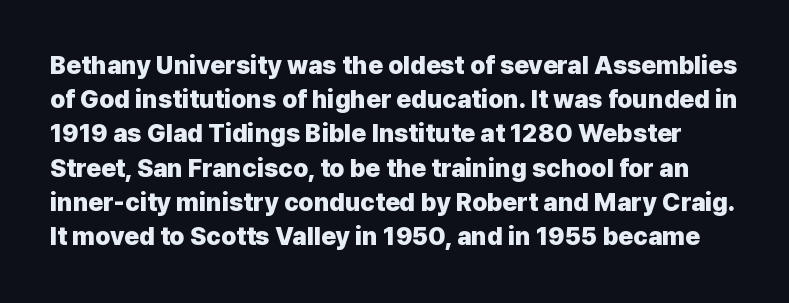
{"italic": "no", "bold": "yes", "underline": "no", "line_spacing": "normal", "line_spacing_ratio": 1.37, "letter_spacing": "normal", "letter_spacing_em": 0.0, "glyph_px": 25}
